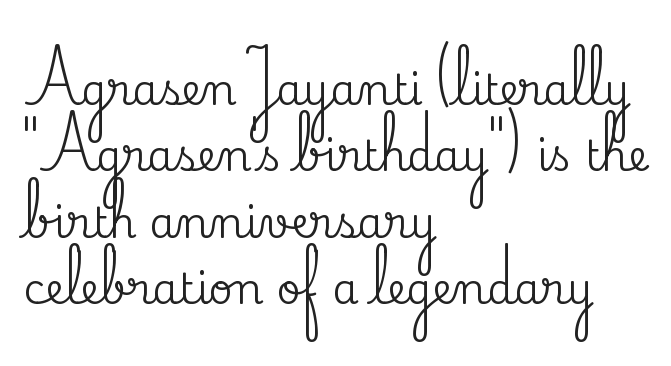
The image shows 42 px serif type, upright; set left-aligned, normal line spacing (1.58x), normal letter spacing, not underlined; medium stroke contrast and a small x-height.
